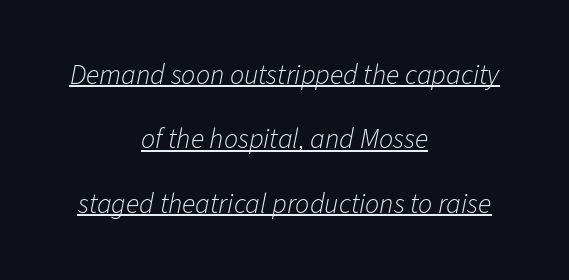
If you drew a line through each stem, it would be angled. Horizontal alignment here is central, giving a formal, balanced look. Stem width sits at or under what a default text font uses. These characters rest on top of a visible drawn line. Here the designer chose a conventional face with non-uniform glyph widths. Each new line begins a long way beneath the previous one.
